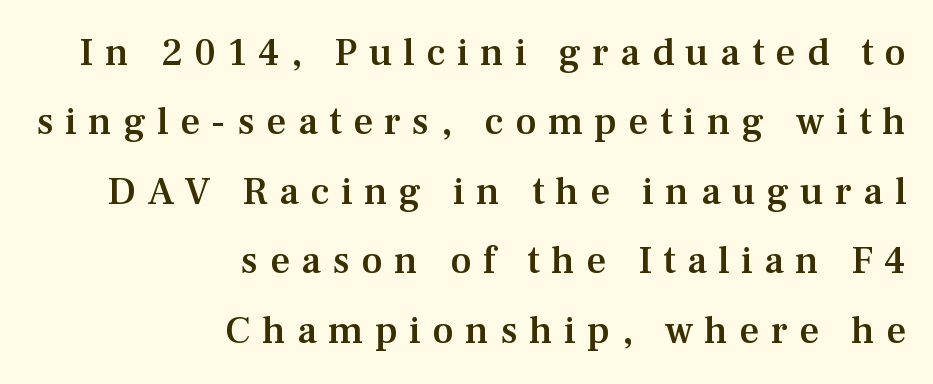
The image shows 39 px semibold serif type, upright; set right-aligned, line spacing 1.78x, unusually wide letter spacing (+0.29 em), not underlined; medium stroke contrast and a medium x-height.
